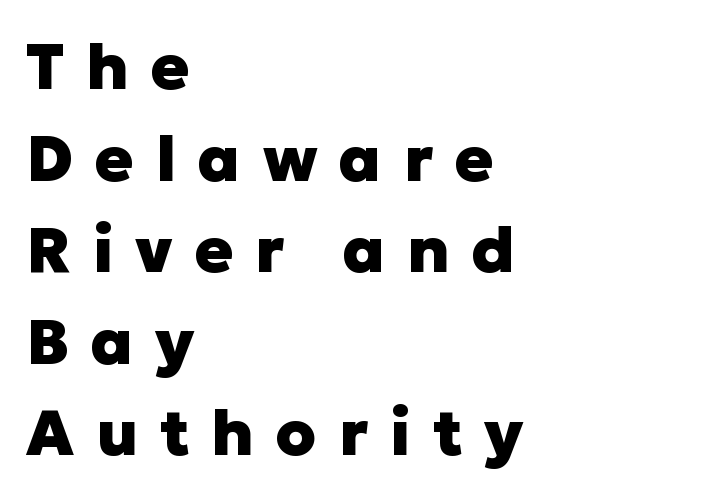
There is plenty of visible air inserted between adjacent glyphs. The paragraph shown leans on its left margin. Anything drawn beneath the words? Only blank space. Baseline-to-baseline distance is the conventional proportion of letter height. Typographically, this falls in the sans-serif category. The specimen reads as upright at a glance.
